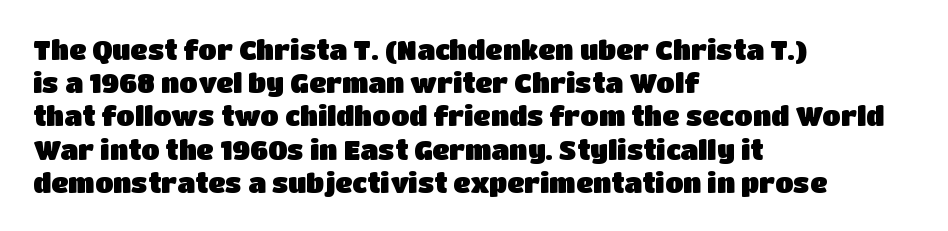
The image shows 27 px text type, upright; set left-aligned, line spacing 1.23x, normal letter spacing, not underlined.
